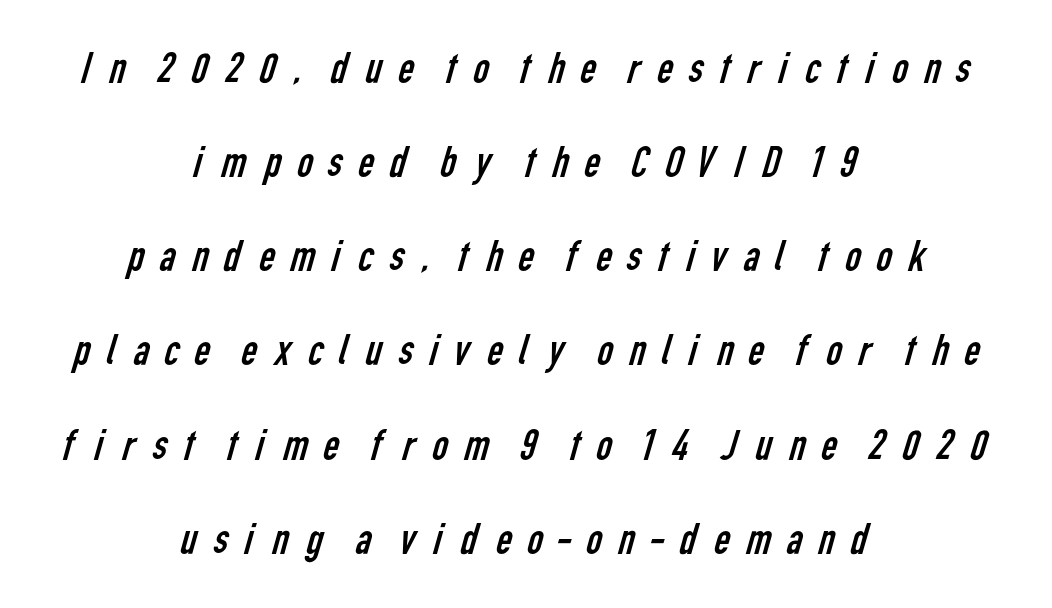
The type family on display is of the sans-serif kind. Each line is balanced around a shared central axis. The designer dialed line spacing up above the default. A clean baseline with only descenders dipping below it. The letterforms stand isolated, each surrounded by extra space.
